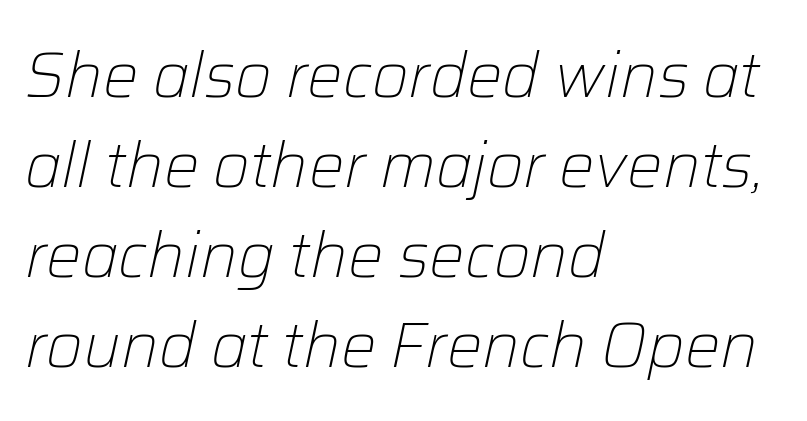
The axis of the letterforms is tilted away from vertical. What stands out about the letter spacing? Nothing — it is the standard amount. Every row of glyphs begins at an identical x-position on the left. The string is rendered with underlining switched off. Regarding leading, the lines here are spaced in the standard way.
